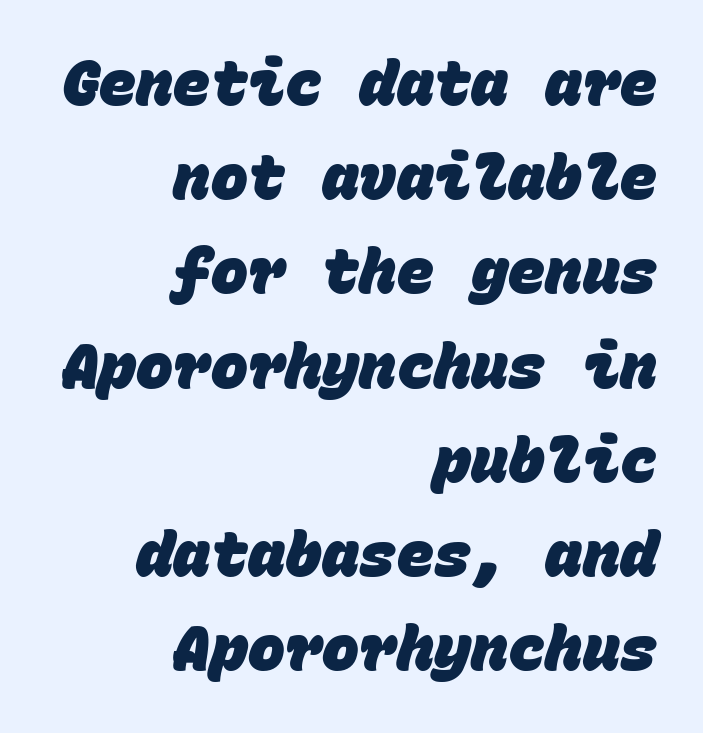
Letterform terminals end flat and unadorned throughout the passage. This is heavy type, rendered in bold. This block has exactly the height ordinary leading produces. Does the copy run flush right? Yes — the right margin is perfectly even. Do the characters align in a grid? Yes, the font is monospaced.
